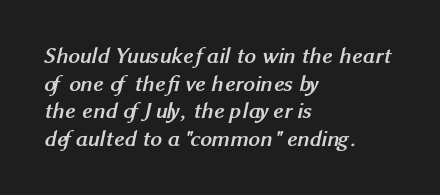
Q: Is the text bold? A: Yes.
Q: Is the text underlined? A: No.
Q: How is the paragraph aligned? A: Left-aligned.
Q: Is the spacing between letters normal or unusually wide? A: Normal.
